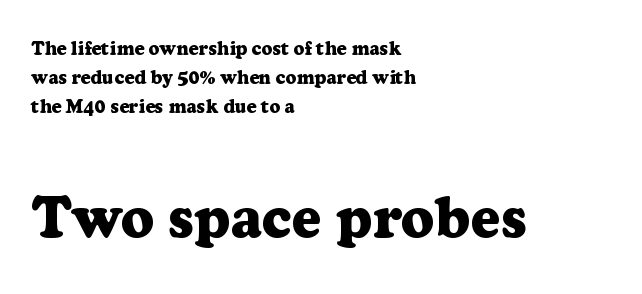
The image shows 58 px heavy serif type, upright; set left-aligned, normal line spacing (1.52x), normal letter spacing, not underlined; the second (bottom) block is 3.05x larger; low stroke contrast and a medium x-height.
